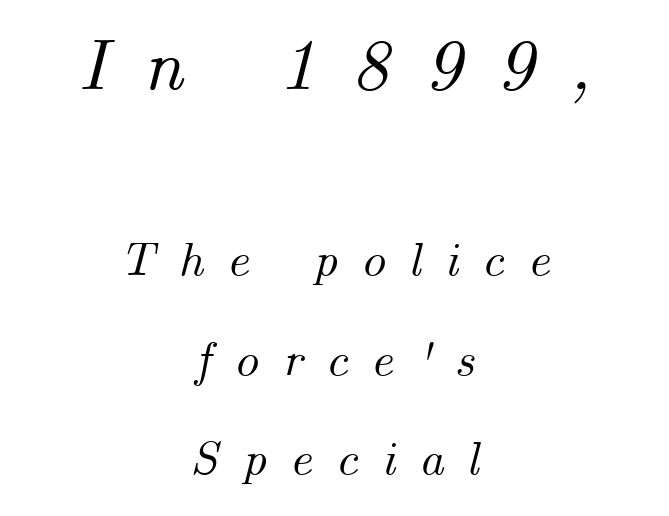
{"italic": "yes", "lean": "right", "slant_degrees": 14, "width": "normal", "stroke_contrast": "medium", "x_height": "small", "monospaced": "no", "underline": "no", "align": "center", "line_spacing": "loose", "line_spacing_ratio": 2.03, "letter_spacing": "wide", "letter_spacing_em": 0.47, "larger_block": "first", "size_ratio": 1.51, "glyph_px": 74}
